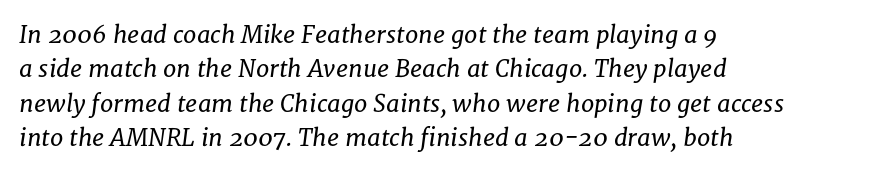
The text carries the slant typical of an italic or oblique font. Default kerning and tracking; the words read as compact shapes. The vertical gap from one line to the next is medium. Each line starts at the same left margin while the right side varies.
